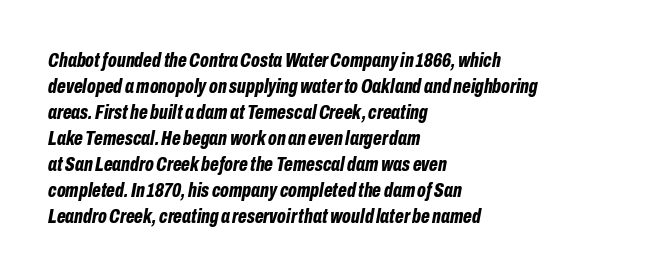
The image shows 21 px bold type, italic (leaning right); set left-aligned, line spacing 1.24x, normal letter spacing, not underlined.
